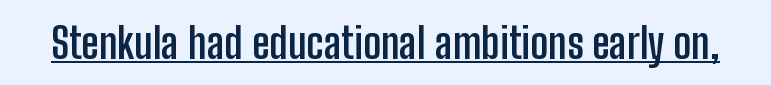
A continuous stroke trails under the words, as in a hyperlink. A typesetter would label this face a sans. A dark, heavy texture on the line: the type is bold. Unlike italic type, these characters show no tilt at all.
